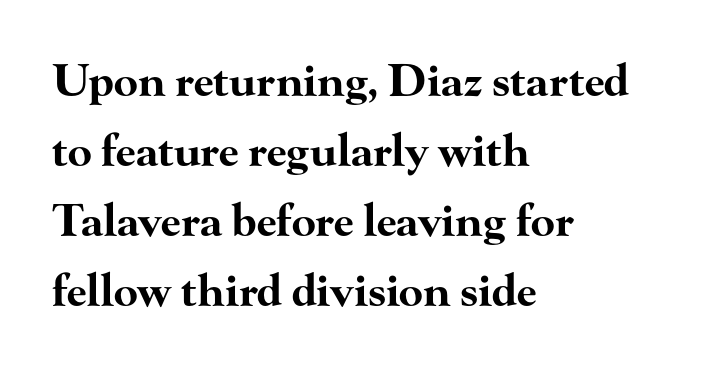
Q: Is the text bold? A: Yes.
Q: Is the text italic (slanted)? A: No, it is upright.
Q: Is the typeface a serif or a sans-serif typeface? A: Serif.
Q: Is the text underlined? A: No.
Q: How is the paragraph aligned? A: Left-aligned.
Q: Is the spacing between letters normal or unusually wide? A: Normal.
Q: Is the spacing between lines tight, normal or loose? A: Normal.
Q: Width (condensed, normal, or wide)? A: Wide.
Q: Stroke contrast? A: High.
Q: x-height? A: Small.
Q: Monospaced? A: No.
